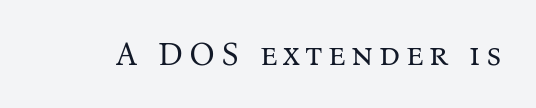
The image shows 33 px regular-weight serif type, upright; set not underlined; medium stroke contrast and a medium x-height.
